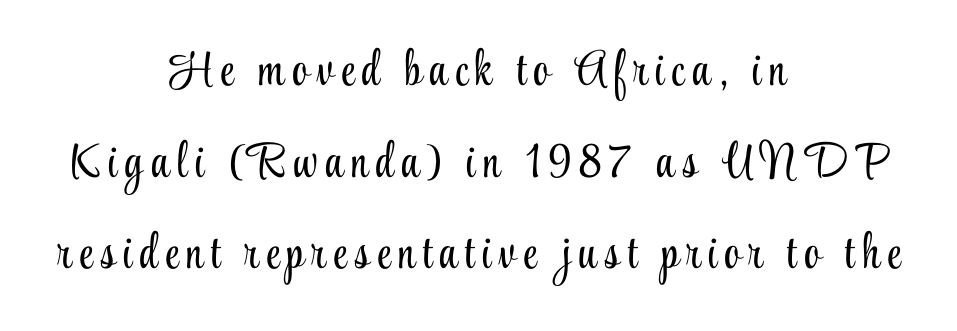
The image shows 49 px light, condensed serif type; set centered, line spacing 1.87x, not underlined; low stroke contrast and a small x-height.
